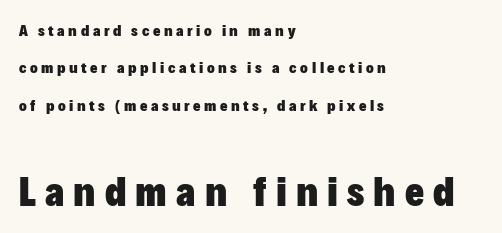
A student would notice the bottom passage is typeset larger than what precedes it. What weight is shown? A full bold with thick strokes. Vertically, the passage feels expansive, rows floating well apart. Lines of text with bare space underneath. Font category for this specimen: sans-serif. Between one letter and the next there's a generous, obvious gap.
